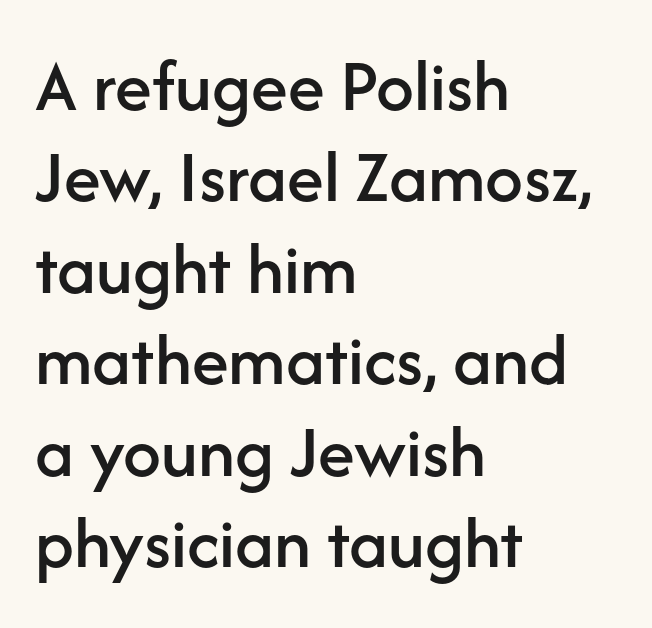
Q: Is the text italic (slanted)? A: No, it is upright.
Q: Is the typeface a serif or a sans-serif typeface? A: Sans-serif.
Q: Is the text underlined? A: No.
Q: How is the paragraph aligned? A: Left-aligned.
Q: Is the spacing between letters normal or unusually wide? A: Normal.
Q: Width (condensed, normal, or wide)? A: Normal.
Q: Stroke contrast? A: Low.
Q: x-height? A: Medium.
Q: Monospaced? A: No.
